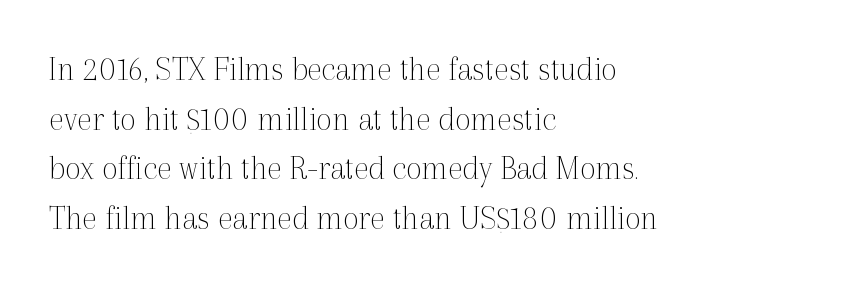
{"serif": "yes", "italic": "no", "bold": "no", "weight": "thin", "width": "normal", "x_height": "medium", "monospaced": "no", "underline": "no", "align": "left", "line_spacing": "normal", "line_spacing_ratio": 1.42, "letter_spacing": "normal", "letter_spacing_em": 0.0, "glyph_px": 35}
